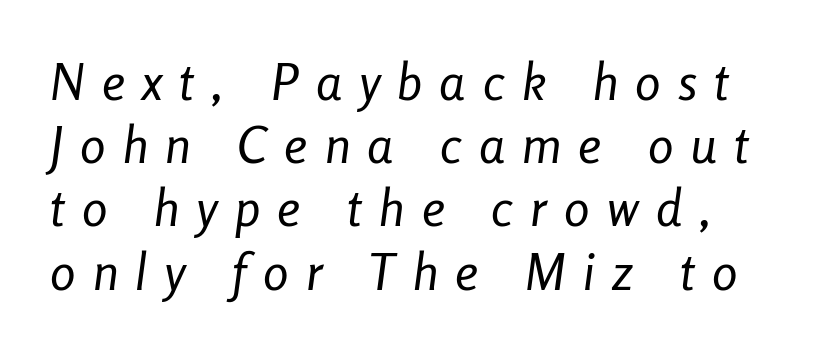
{"italic": "yes", "lean": "right", "slant_degrees": 8, "bold": "no", "weight": "regular", "width": "condensed", "stroke_contrast": "low", "x_height": "medium", "monospaced": "no", "underline": "no", "line_spacing_ratio": 1.24, "letter_spacing": "wide", "letter_spacing_em": 0.34, "glyph_px": 51}
